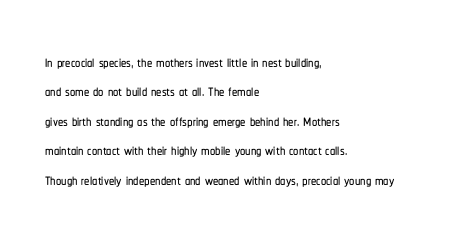
If you drew a ruler down the left edge, every line would touch it. The foot of each line stays bare and open. What's the leading like? Ordinary, nothing unusual. The axis of the letterforms is exactly vertical. Observe the ordinary spacing: letters are neighbours, not strangers.
